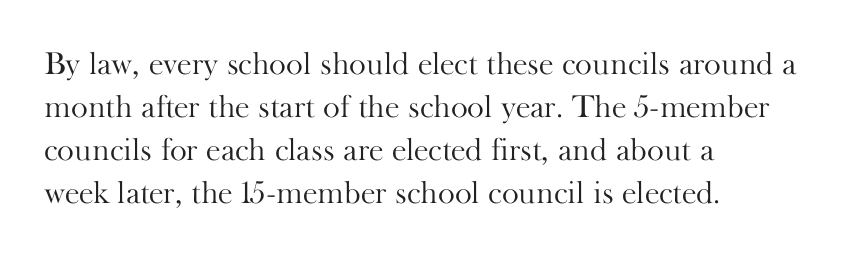
{"serif": "yes", "italic": "no", "bold": "no", "weight": "light", "width": "normal", "stroke_contrast": "high", "x_height": "small", "monospaced": "no", "underline": "no", "align": "left", "line_spacing": "normal", "line_spacing_ratio": 1.34, "letter_spacing": "normal", "letter_spacing_em": 0.0, "glyph_px": 32}
